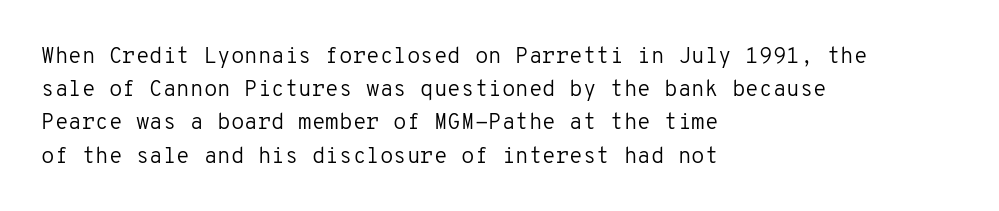
The image shows 22 px text type, upright; set left-aligned, normal line spacing (1.51x), normal letter spacing, not underlined.
